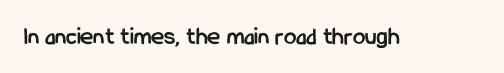
The image shows 25 px bold type, upright; set normal letter spacing, not underlined.
